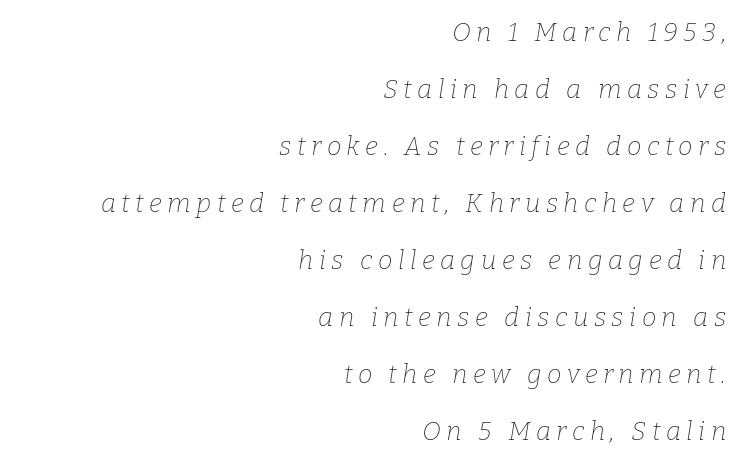
{"italic": "yes", "lean": "right", "slant_degrees": 9, "bold": "no", "underline": "no", "align": "right", "line_spacing": "loose", "line_spacing_ratio": 2.19, "letter_spacing": "wide", "letter_spacing_em": 0.21, "glyph_px": 26}
